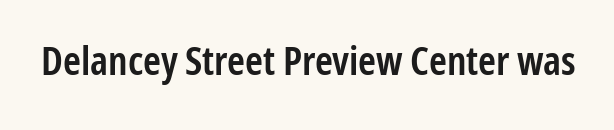
{"serif": "no", "italic": "no", "bold": "semi", "weight": "semibold", "width": "condensed", "stroke_contrast": "low", "x_height": "medium", "monospaced": "no", "underline": "no", "letter_spacing": "normal", "letter_spacing_em": 0.0, "glyph_px": 40}
